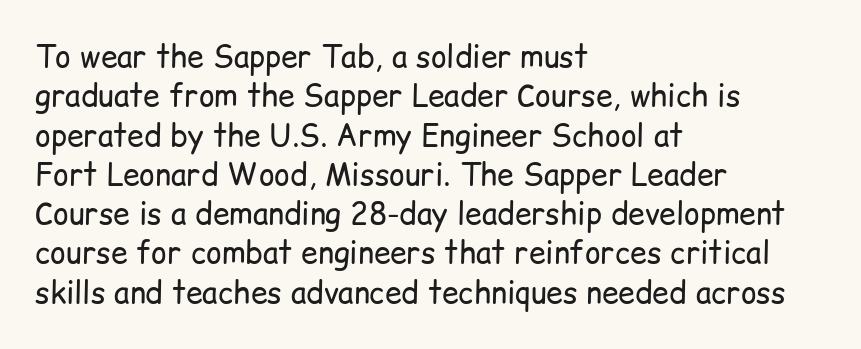
The image shows 30 px regular-weight sans-serif type, upright; set left-aligned, normal line spacing (1.31x), normal letter spacing, not underlined; low stroke contrast and a medium x-height.
